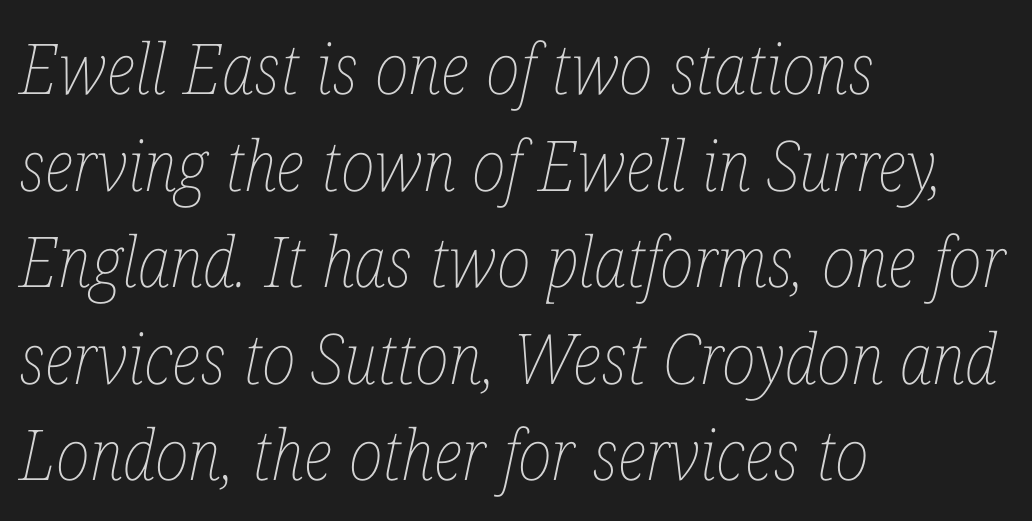
The image shows 70 px thin, condensed type, italic (leaning right); set left-aligned, normal line spacing (1.38x), normal letter spacing, not underlined; low stroke contrast and a medium x-height.
